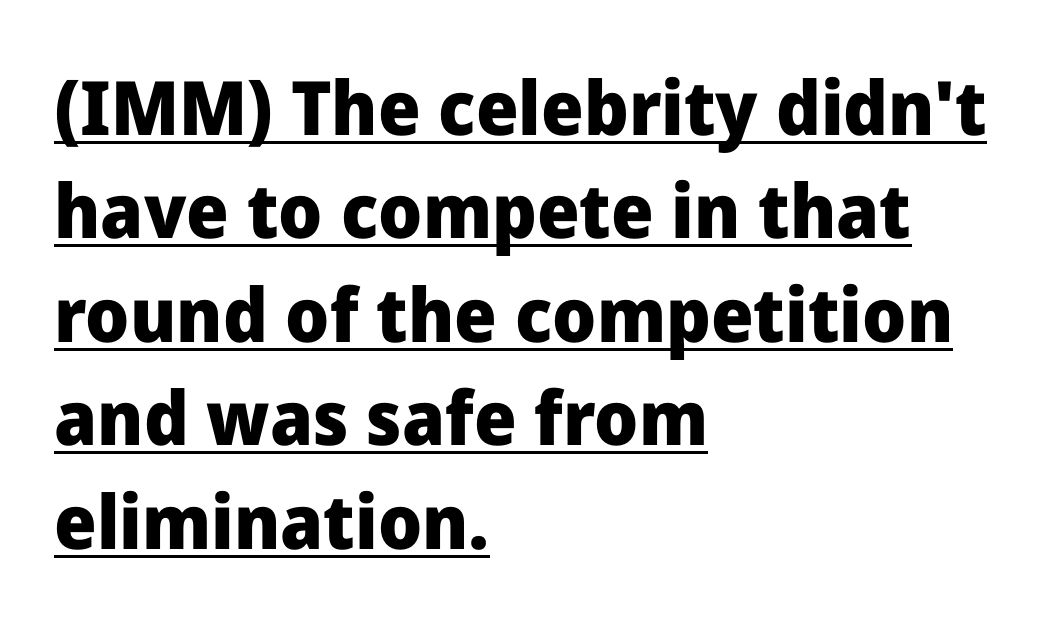
Q: Is the text bold? A: Yes.
Q: Is the text italic (slanted)? A: No, it is upright.
Q: Is the typeface a serif or a sans-serif typeface? A: Sans-serif.
Q: Is the text underlined? A: Yes.
Q: How is the paragraph aligned? A: Left-aligned.
Q: Is the spacing between letters normal or unusually wide? A: Normal.
Q: Is the spacing between lines tight, normal or loose? A: Normal.
Q: Width (condensed, normal, or wide)? A: Normal.
Q: Stroke contrast? A: Low.
Q: x-height? A: Medium.
Q: Monospaced? A: No.
